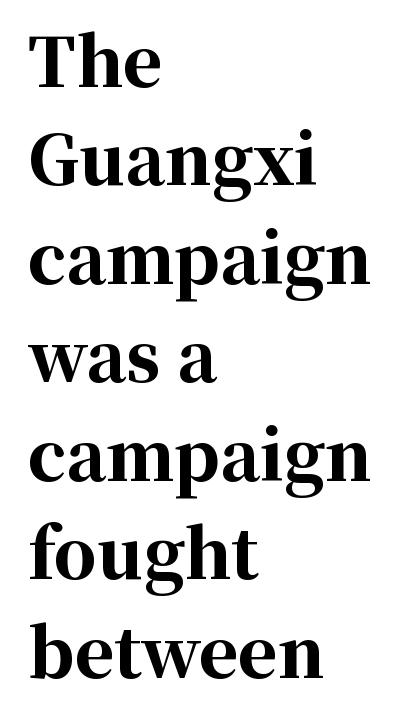
One-word summary of the alignment: left. The passage shown is typed in a proportional face where columns would drift. This sample keeps an unexceptional amount of space between lines. Caption: bold face, heavy strokes. Check under the words: just untouched page.
